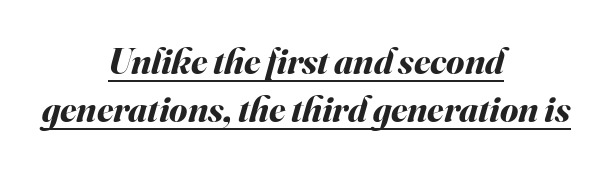
The image shows 37 px bold type, italic (leaning right); set centered, normal line spacing (1.3x), normal letter spacing, underlined; medium stroke contrast and a small x-height.
